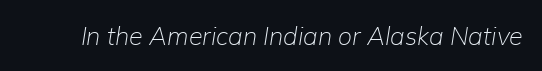
Q: Is the text bold? A: No.
Q: Is the text italic (slanted)? A: Yes, it leans right by about 9 degrees.
Q: Is the text underlined? A: No.
Q: Is the spacing between letters normal or unusually wide? A: Normal.
